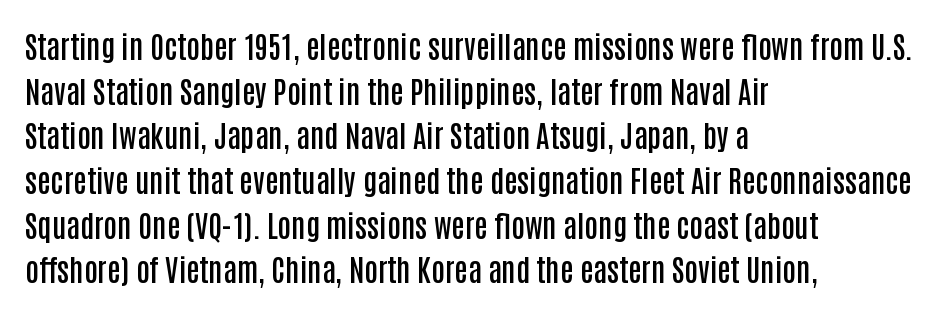
Words appear dense and cohesive because spacing is normal. Italic? Not at all — the glyphs are vertical. Check the space under the baseline: it is left empty. This sample has the flowing, uneven cadence of proportional lettering. These lines carry some extra weight — a demibold, not a full bold.
